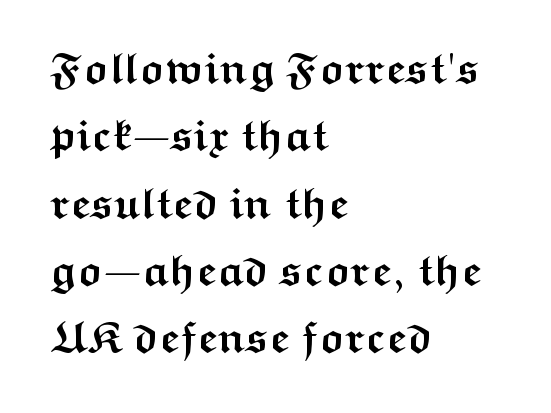
Q: Is the text bold? A: Yes.
Q: Is the text italic (slanted)? A: No, it is upright.
Q: Is the typeface a serif or a sans-serif typeface? A: Sans-serif.
Q: Is the text underlined? A: No.
Q: How is the paragraph aligned? A: Left-aligned.
Q: Is the spacing between letters normal or unusually wide? A: Normal.
Q: Is the spacing between lines tight, normal or loose? A: Normal.
Q: Width (condensed, normal, or wide)? A: Wide.
Q: Stroke contrast? A: Medium.
Q: x-height? A: Medium.
Q: Monospaced? A: No.
